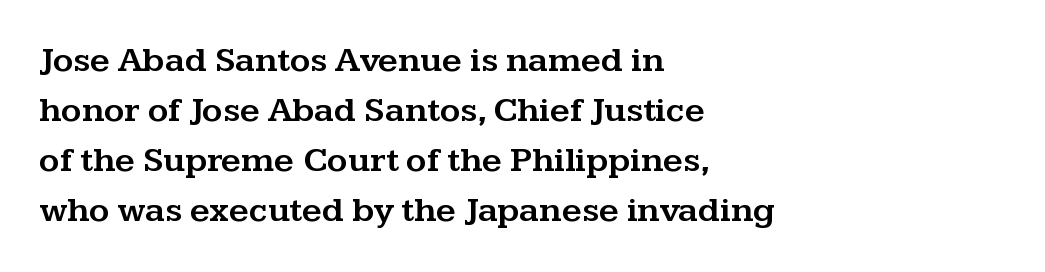
The passage is arranged the way most books set body copy — flush left. Examine the stroke ends and you'll spot serifs. Does extra space separate the letters? No, they use regular spacing. The face used here is proportionally spaced, like ordinary book or web type.
